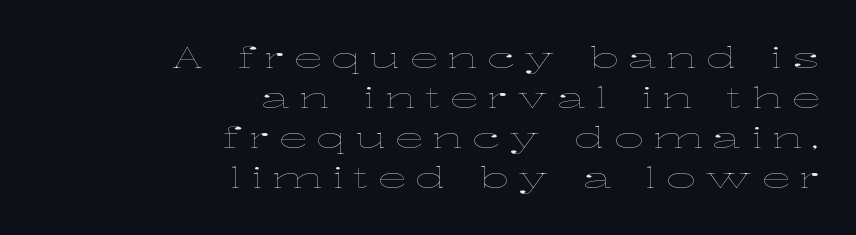
Q: Is the text bold? A: No.
Q: Is the text italic (slanted)? A: No, it is upright.
Q: Is the text underlined? A: No.
Q: How is the paragraph aligned? A: Right-aligned.
Q: Is the spacing between letters normal or unusually wide? A: Unusually wide.
Q: Is the spacing between lines tight, normal or loose? A: Normal.
Q: Width (condensed, normal, or wide)? A: Wide.
Q: Stroke contrast? A: Low.
Q: x-height? A: Medium.
Q: Monospaced? A: No.
